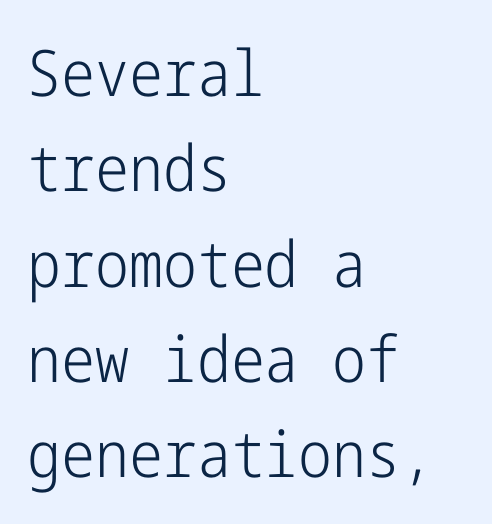
{"serif": "no", "italic": "no", "bold": "no", "weight": "light", "width": "condensed", "stroke_contrast": "low", "x_height": "medium", "underline": "no", "align": "left", "line_spacing": "normal", "line_spacing_ratio": 1.49, "letter_spacing": "normal", "letter_spacing_em": 0.0, "glyph_px": 64}
